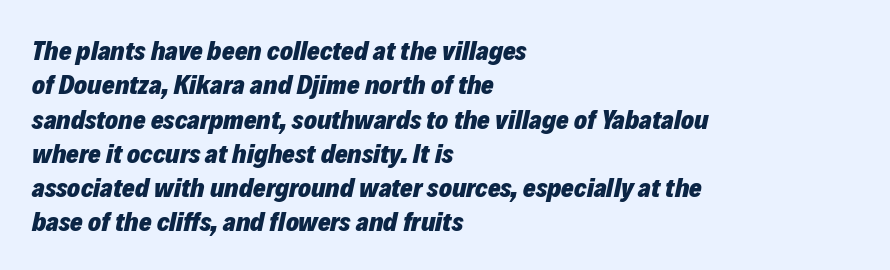
{"italic": "yes", "lean": "right", "slant_degrees": 12, "bold": "yes", "underline": "no", "align": "left", "line_spacing": "normal", "line_spacing_ratio": 1.27, "letter_spacing": "normal", "letter_spacing_em": 0.0, "glyph_px": 27}
